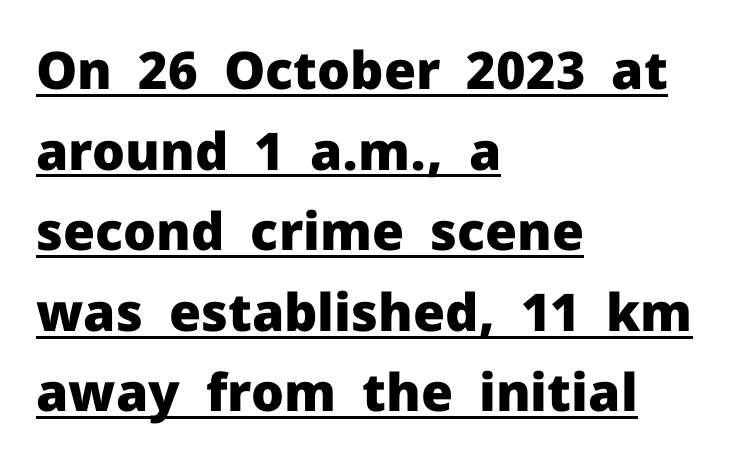
The image shows 52 px heavy sans-serif type, upright; set left-aligned, normal line spacing (1.55x), normal letter spacing, underlined; low stroke contrast and a medium x-height.
